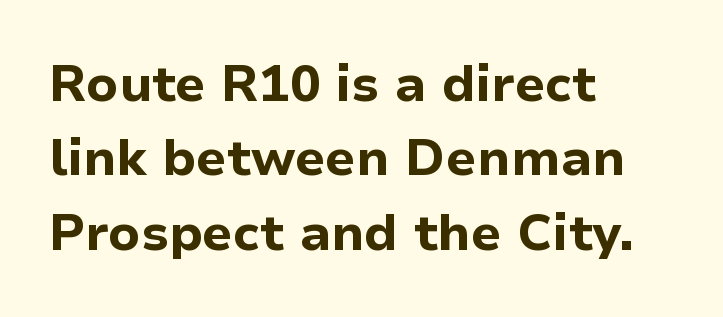
{"serif": "no", "italic": "no", "bold": "yes", "weight": "bold", "width": "normal", "stroke_contrast": "low", "x_height": "medium", "monospaced": "no", "underline": "no", "align": "left", "line_spacing": "normal", "line_spacing_ratio": 1.46, "letter_spacing": "normal", "letter_spacing_em": 0.0, "glyph_px": 51}
